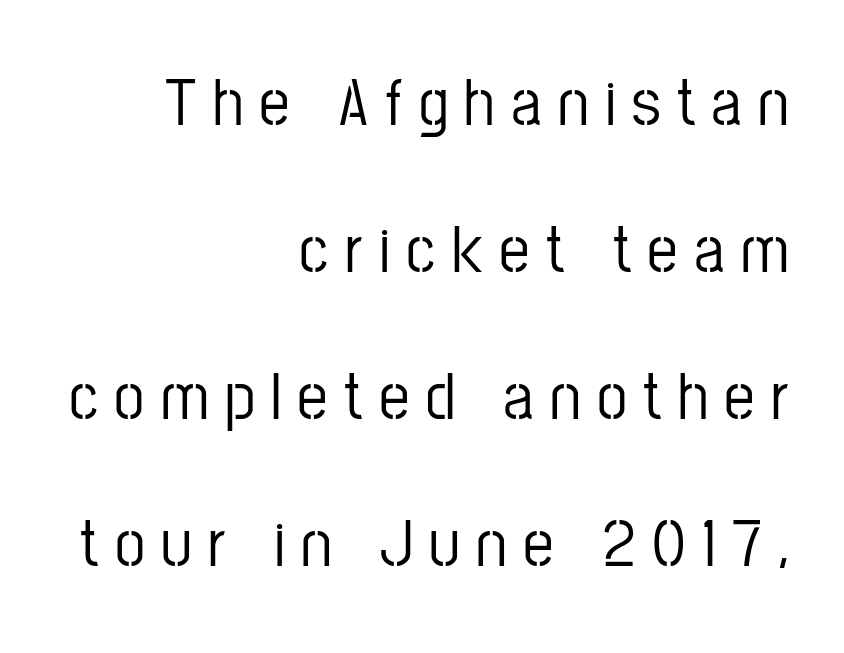
{"serif": "no", "italic": "no", "width": "condensed", "stroke_contrast": "low", "x_height": "medium", "monospaced": "no", "underline": "no", "align": "right", "line_spacing": "loose", "line_spacing_ratio": 2.16, "letter_spacing": "wide", "letter_spacing_em": 0.24, "glyph_px": 68}
